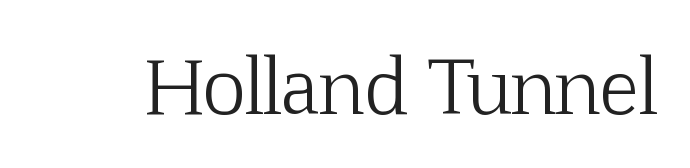
The image shows 74 px light serif type, upright; set normal letter spacing, not underlined; low stroke contrast and a medium x-height.
